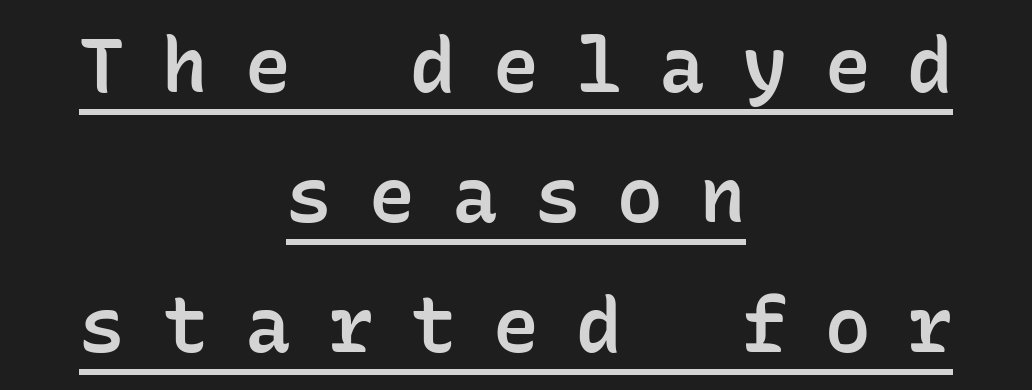
A somewhat darkened texture: the type is semibold rather than bold. Beneath each row of characters lies a ruled line. A typesetter would call this monospace, since all characters share one set width. Is this a sans? Yes — the strokes have no serifs.
